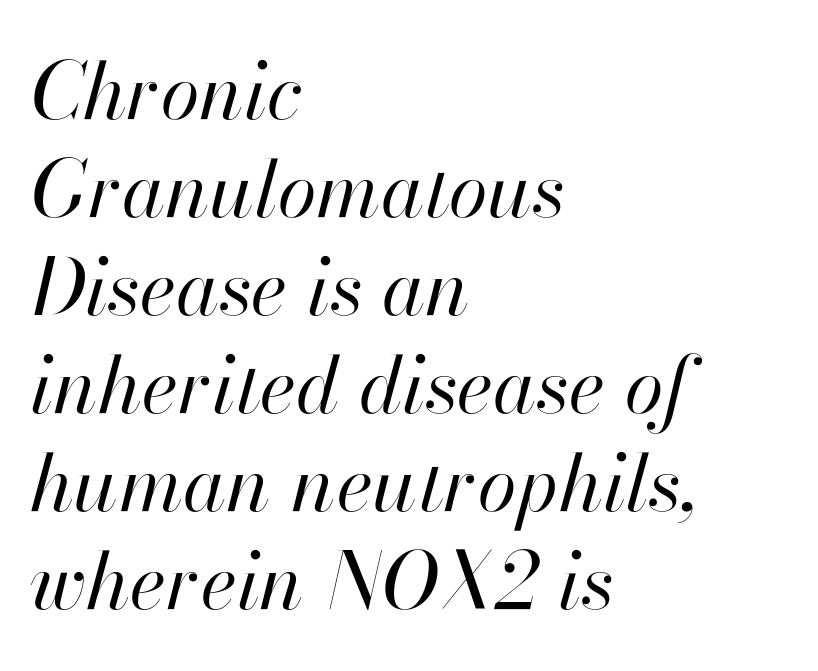
An italicized treatment has been applied to the whole sample. On a weight scale, this lands at 450 or below. The space beneath each line is pristine and unruled. Character widths vary here, with narrow letters taking less room than wide ones. These lines keep a tight, regular rhythm from letter to letter. In CSS terms this would be text-align: left.
